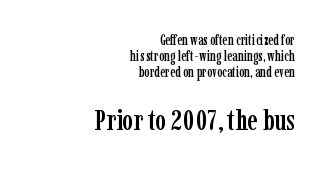
In CSS terms this would be text-align: right. Each letter keeps its own natural width here, so spacing adapts to shape. The designer gave the closing block more size than the opening block. How would I describe the line gaps? Narrow and economical. Every stem runs plumb, perpendicular to the baseline.
